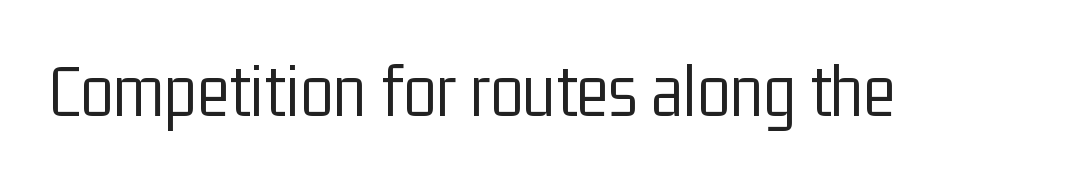
The image shows 76 px light, condensed sans-serif type, upright; set normal letter spacing, not underlined; low stroke contrast and a medium x-height.
